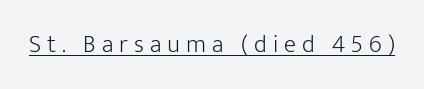
Somebody hit Ctrl+U on this one — the words are underlined. Short note: letters widely spaced. The letters stand upright; this is a roman face. The font is comparable to plain body text, perhaps lighter.
